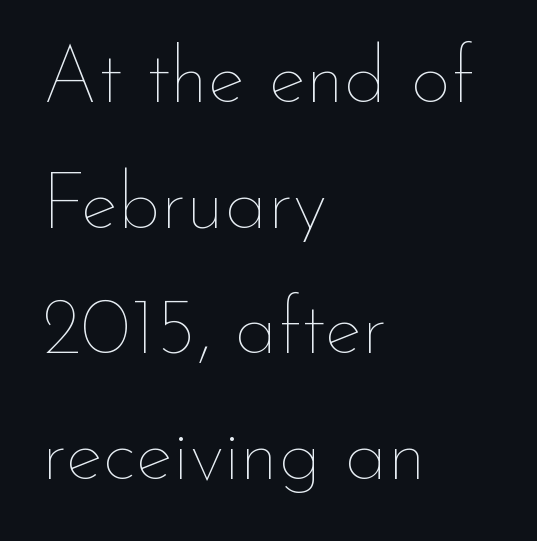
The image shows 79 px thin type, upright; set left-aligned, normal line spacing (1.59x), normal letter spacing, not underlined; low stroke contrast and a small x-height.
